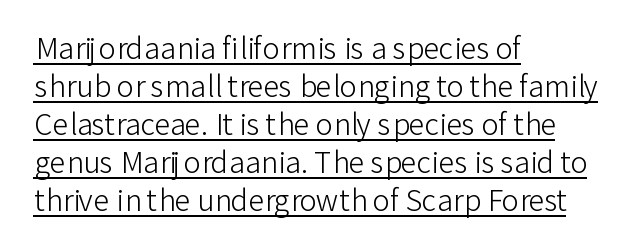
Q: Is the text bold? A: No.
Q: Is the text italic (slanted)? A: No, it is upright.
Q: Is the typeface a serif or a sans-serif typeface? A: Sans-serif.
Q: Is the text underlined? A: Yes.
Q: How is the paragraph aligned? A: Left-aligned.
Q: Is the spacing between letters normal or unusually wide? A: Normal.
Q: Is the spacing between lines tight, normal or loose? A: Normal.
Q: Width (condensed, normal, or wide)? A: Normal.
Q: Stroke contrast? A: Low.
Q: x-height? A: Medium.
Q: Monospaced? A: No.
